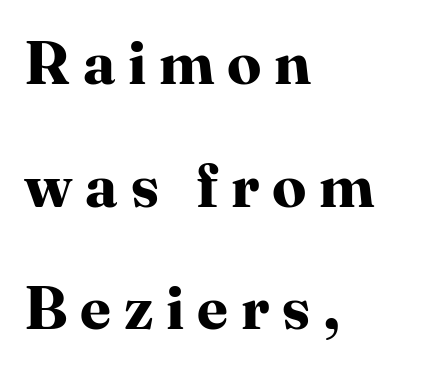
Q: Is the text bold? A: Yes.
Q: Is the text italic (slanted)? A: No, it is upright.
Q: Is the typeface a serif or a sans-serif typeface? A: Serif.
Q: Is the text underlined? A: No.
Q: How is the paragraph aligned? A: Left-aligned.
Q: Is the spacing between letters normal or unusually wide? A: Unusually wide.
Q: Is the spacing between lines tight, normal or loose? A: Loose.
Q: Width (condensed, normal, or wide)? A: Normal.
Q: Stroke contrast? A: High.
Q: x-height? A: Medium.
Q: Monospaced? A: No.
